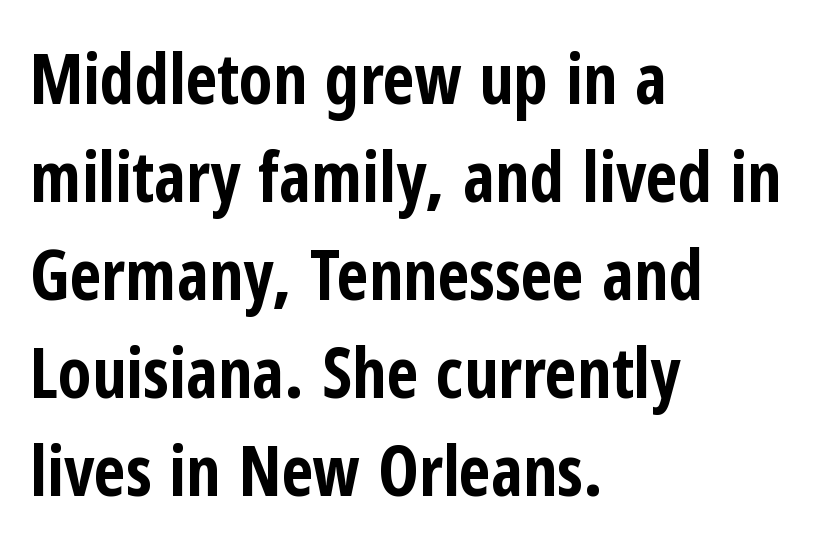
{"serif": "no", "italic": "no", "bold": "yes", "weight": "bold", "width": "condensed", "stroke_contrast": "low", "x_height": "medium", "monospaced": "no", "underline": "no", "align": "left", "line_spacing": "normal", "line_spacing_ratio": 1.42, "letter_spacing": "normal", "letter_spacing_em": 0.0, "glyph_px": 69}
